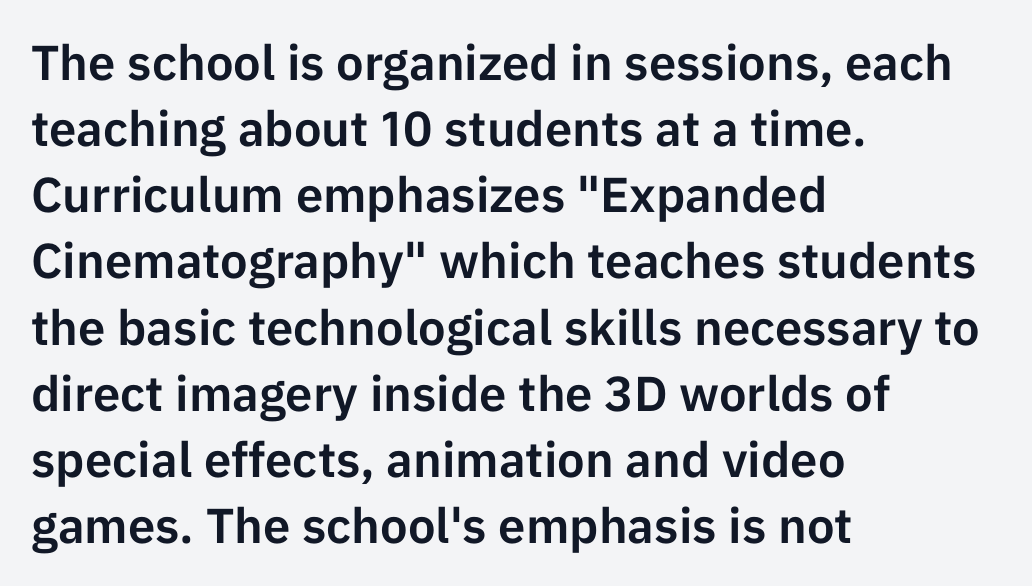
The image shows 49 px sans-serif type, upright; set left-aligned, normal line spacing (1.35x), normal letter spacing, not underlined; low stroke contrast and a medium x-height.
